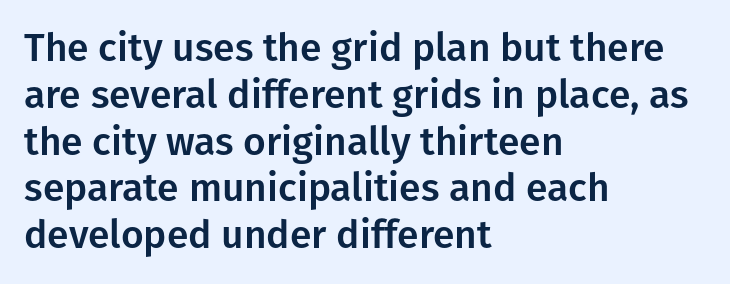
The image shows 39 px sans-serif type, upright; set left-aligned, line spacing 1.2x, normal letter spacing, not underlined; low stroke contrast and a medium x-height.
